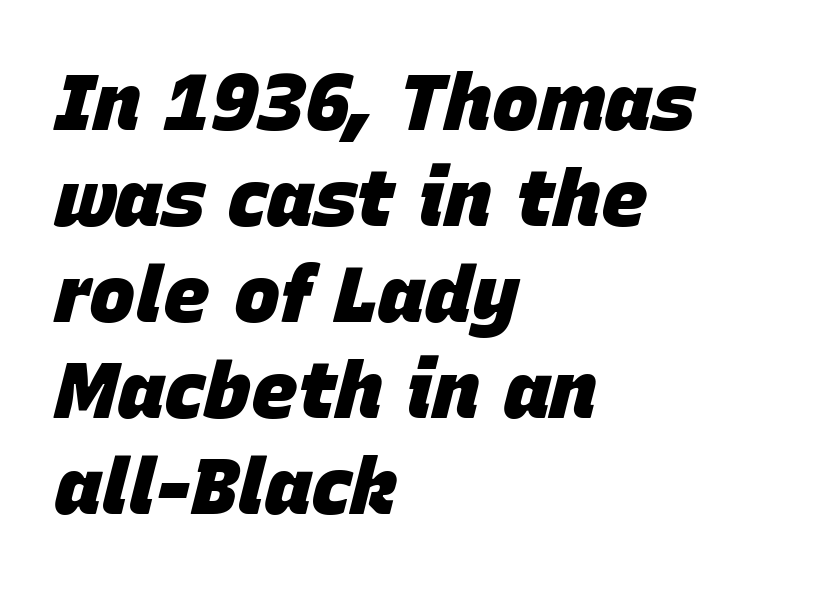
The rendering applies a slant to the glyphs. Glyph-to-glyph distance matches everyday printed text. The face used here is proportionally spaced, like ordinary book or web type. Left-aligned paragraph, ragged on the right. Descenders hang freely into open space.
